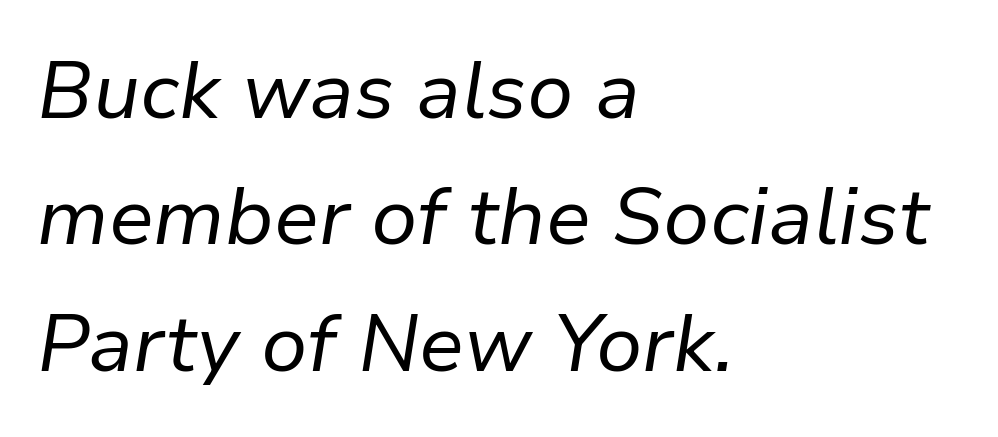
The image shows 80 px regular-weight type, italic (leaning right); set left-aligned, normal line spacing (1.58x), normal letter spacing, not underlined; low stroke contrast and a medium x-height.
